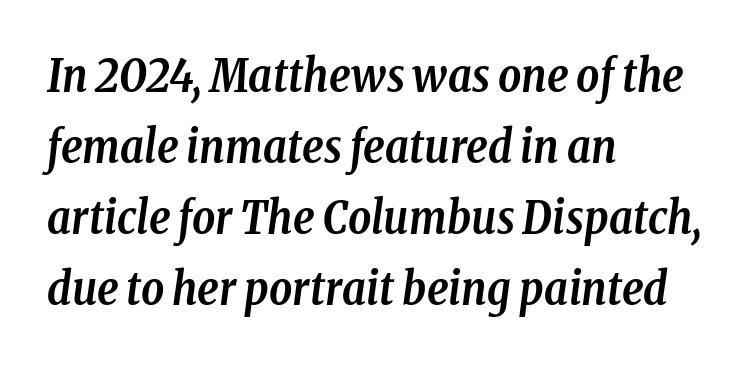
{"serif": "yes", "italic": "yes", "lean": "right", "slant_degrees": 8, "bold": "yes", "weight": "semibold", "width": "condensed", "stroke_contrast": "low", "x_height": "medium", "monospaced": "no", "underline": "no", "align": "left", "line_spacing": "normal", "line_spacing_ratio": 1.58, "letter_spacing": "normal", "letter_spacing_em": 0.0, "glyph_px": 45}
